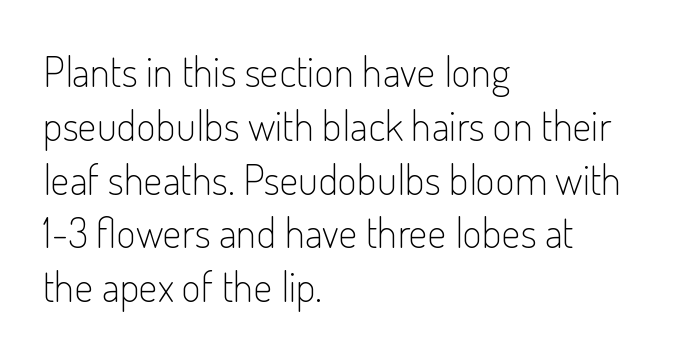
Q: Is the text bold? A: No.
Q: Is the text italic (slanted)? A: No, it is upright.
Q: Is the typeface a serif or a sans-serif typeface? A: Sans-serif.
Q: Is the text underlined? A: No.
Q: How is the paragraph aligned? A: Left-aligned.
Q: Is the spacing between letters normal or unusually wide? A: Normal.
Q: Is the spacing between lines tight, normal or loose? A: Normal.
Q: Width (condensed, normal, or wide)? A: Condensed.
Q: Stroke contrast? A: Low.
Q: x-height? A: Small.
Q: Monospaced? A: No.
